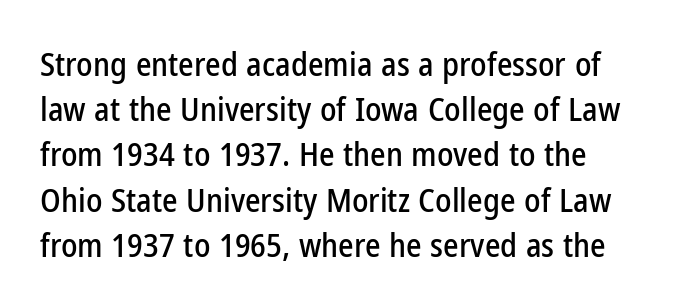
The image shows 33 px condensed sans-serif type, upright; set left-aligned, normal line spacing (1.37x), normal letter spacing, not underlined; low stroke contrast and a medium x-height.
